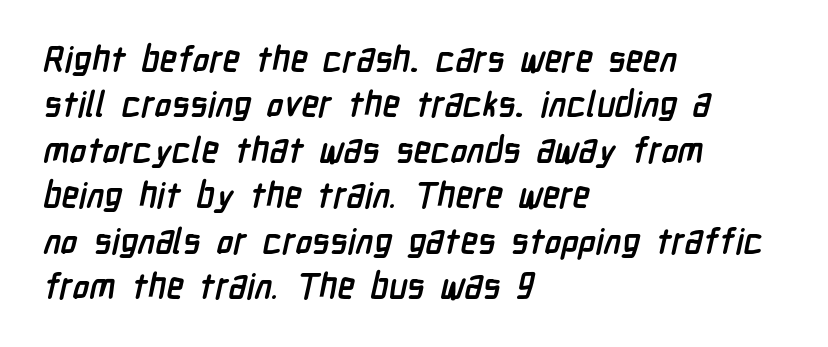
{"serif": "no", "bold": "yes", "weight": "semibold", "width": "condensed", "stroke_contrast": "low", "x_height": "medium", "monospaced": "no", "underline": "no", "align": "left", "line_spacing": "normal", "line_spacing_ratio": 1.3, "letter_spacing": "normal", "letter_spacing_em": 0.0, "glyph_px": 35}
